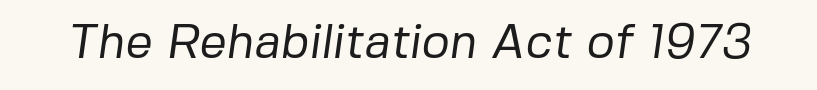
A typesetter would call this proportional, since set widths differ per character. The type family on display is of the sans-serif kind. Honestly, there is no underline to notice here at all. A light-to-regular cut is what we see here.
